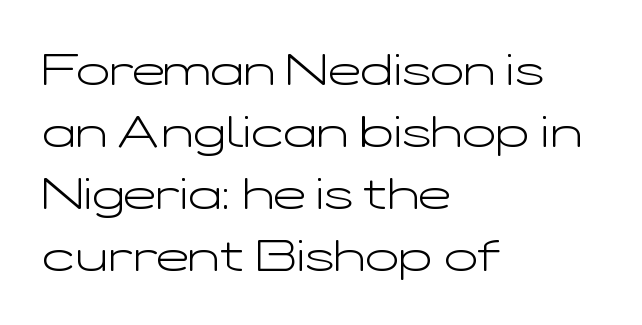
Q: Is the text bold? A: No.
Q: Is the text italic (slanted)? A: No, it is upright.
Q: Is the typeface a serif or a sans-serif typeface? A: Sans-serif.
Q: Is the text underlined? A: No.
Q: How is the paragraph aligned? A: Left-aligned.
Q: Is the spacing between letters normal or unusually wide? A: Normal.
Q: Is the spacing between lines tight, normal or loose? A: Normal.
Q: Width (condensed, normal, or wide)? A: Wide.
Q: Stroke contrast? A: Low.
Q: x-height? A: Medium.
Q: Monospaced? A: No.
